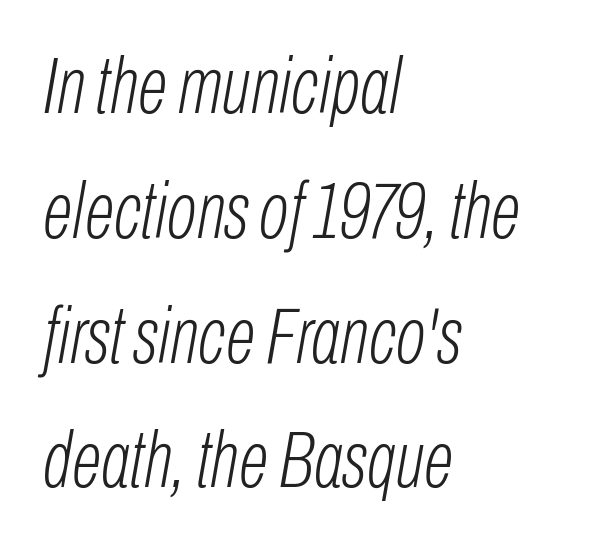
All the whitespace from short lines collects on the right. The letters advance in unequal steps, a hallmark of proportional type. If you drew a line through each stem, it would be angled. Ink coverage per letter is moderate at most. These lines keep a tight, regular rhythm from letter to letter. Any mark beneath the type? The region is blank.
